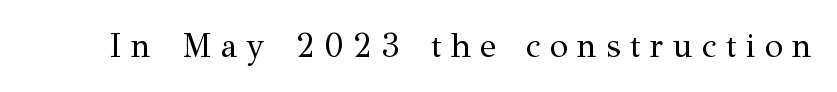
{"serif": "yes", "italic": "no", "bold": "no", "weight": "regular", "width": "normal", "stroke_contrast": "medium", "x_height": "medium", "monospaced": "no", "underline": "no", "letter_spacing": "wide", "letter_spacing_em": 0.29, "glyph_px": 33}
